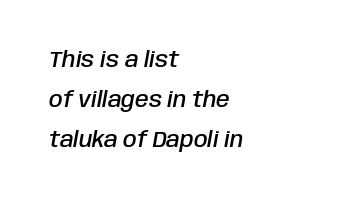
The image shows 22 px text type, italic (leaning right); set left-aligned, line spacing 1.82x, normal letter spacing, not underlined.
